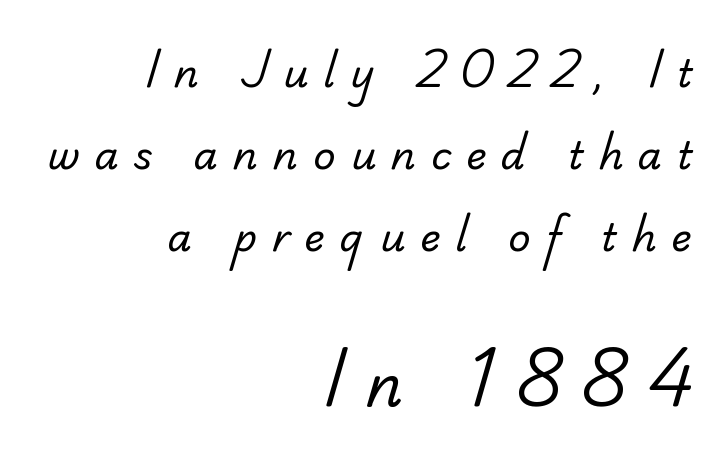
Q: Is the text bold? A: No.
Q: Is the typeface a serif or a sans-serif typeface? A: Sans-serif.
Q: Is the text underlined? A: No.
Q: How is the paragraph aligned? A: Right-aligned.
Q: Is the spacing between letters normal or unusually wide? A: Unusually wide.
Q: Is the spacing between lines tight, normal or loose? A: Loose.
Q: Which block of text is set in a larger size, the first (top) or the second (bottom)? A: The second (bottom) one.
Q: Width (condensed, normal, or wide)? A: Normal.
Q: Stroke contrast? A: Low.
Q: x-height? A: Small.
Q: Monospaced? A: No.
